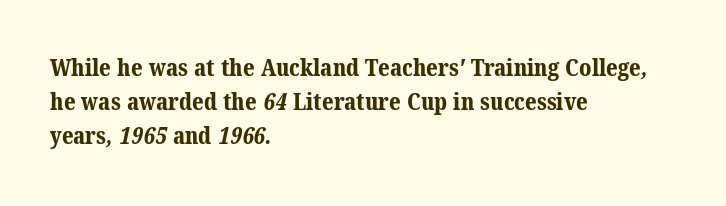
The image shows 24 px bold type; set left-aligned, normal line spacing (1.41x), normal letter spacing, not underlined.
